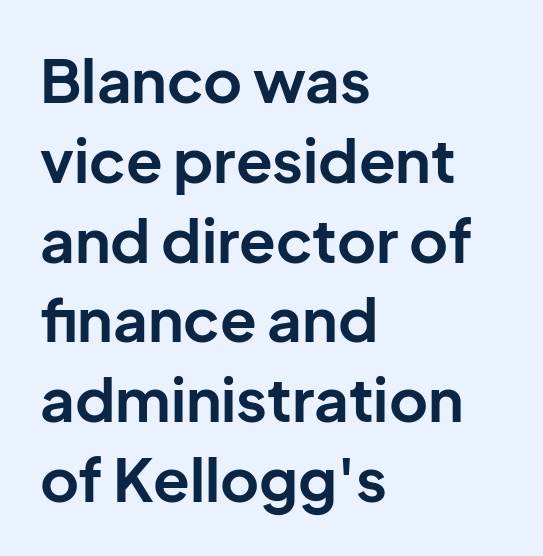
In terms of posture, this sample is upright. Short and long lines alike share a common starting point at left. Leading: standard. The face used here is a sans, in the tradition of grotesques and geometrics. Decoration check: the copy has no underline. Caption: standard tracking, unaltered.
